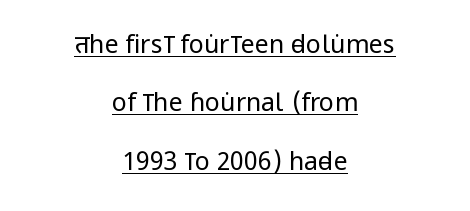
Q: Is the text bold? A: No.
Q: Is the text italic (slanted)? A: No, it is upright.
Q: Is the text underlined? A: Yes.
Q: How is the paragraph aligned? A: Centered.
Q: Is the spacing between letters normal or unusually wide? A: Normal.
Q: Is the spacing between lines tight, normal or loose? A: Loose.
